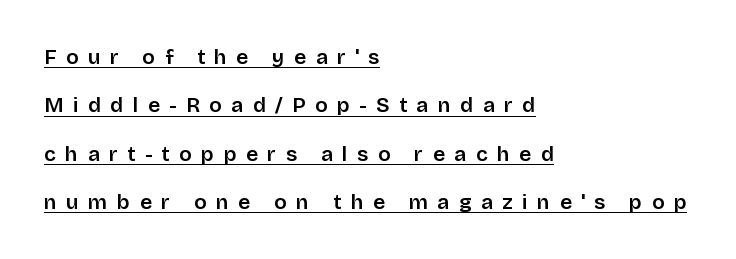
The image shows 21 px text type, upright; set left-aligned, loose line spacing (2.3x), unusually wide letter spacing (+0.45 em), underlined.
